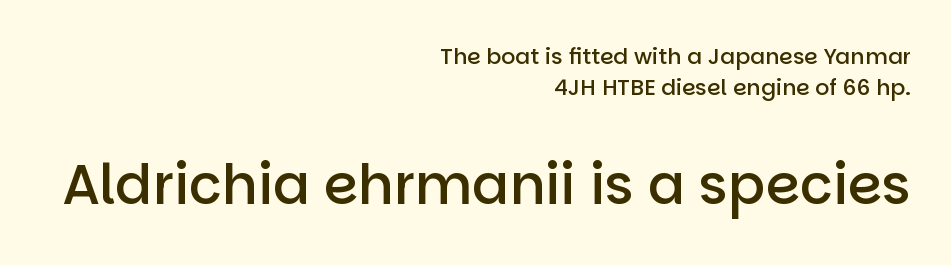
{"serif": "no", "italic": "no", "bold": "semi", "weight": "semibold", "width": "normal", "stroke_contrast": "low", "x_height": "large", "monospaced": "no", "underline": "no", "align": "right", "line_spacing": "normal", "line_spacing_ratio": 1.42, "letter_spacing": "normal", "letter_spacing_em": 0.0, "larger_block": "second", "size_ratio": 2.5, "glyph_px": 55}
